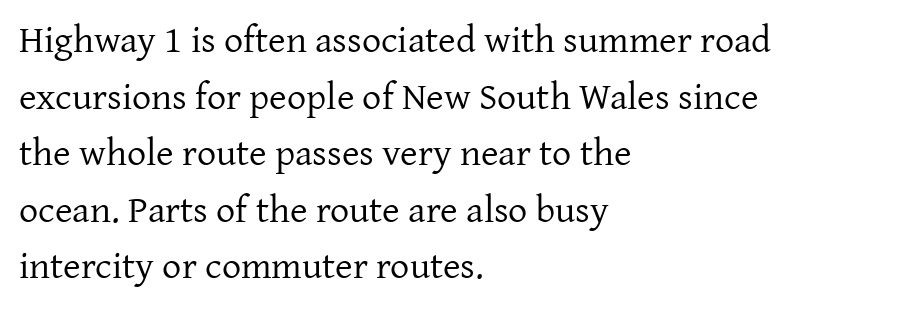
A typesetter would call this leading conventional body-copy spacing. One-word summary of the alignment: left. Observe the serifs anchoring each vertical stroke in this sample. Ordinary non-slanted type is in use.
